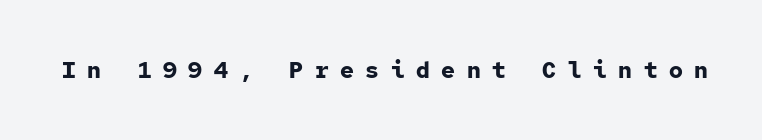
{"italic": "no", "bold": "yes", "underline": "no", "letter_spacing": "wide", "letter_spacing_em": 0.5, "glyph_px": 23}
